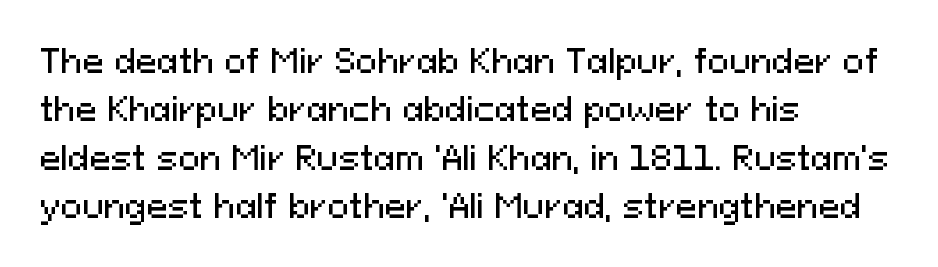
The face used here is rendered with its standard letterfit. The rendering uses natural spacing where letterforms have individual widths. The type family on display is of the sans-serif kind. The line-height multiplier appears to be the usual default. Reading down the block, your eye returns to a fixed left position each line. Every stem runs plumb, perpendicular to the baseline.
